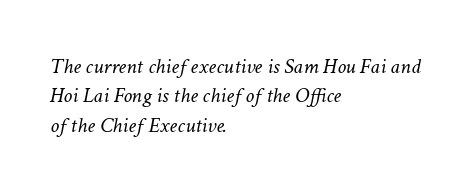
Q: Is the text bold? A: No.
Q: Is the text italic (slanted)? A: Yes, it leans right by about 11 degrees.
Q: Is the text underlined? A: No.
Q: How is the paragraph aligned? A: Left-aligned.
Q: Is the spacing between letters normal or unusually wide? A: Normal.
Q: Is the spacing between lines tight, normal or loose? A: Normal.
